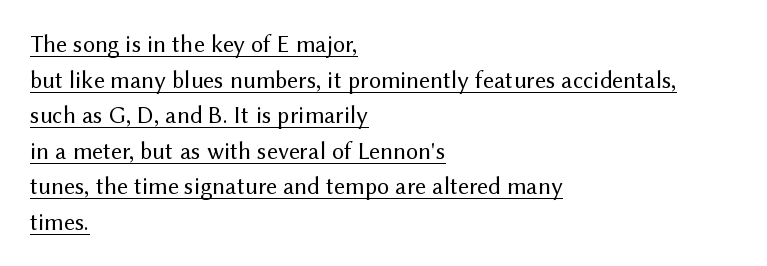
Q: Is the text bold? A: No.
Q: Is the text italic (slanted)? A: No, it is upright.
Q: Is the text underlined? A: Yes.
Q: How is the paragraph aligned? A: Left-aligned.
Q: Is the spacing between letters normal or unusually wide? A: Normal.
Q: Is the spacing between lines tight, normal or loose? A: Normal.
